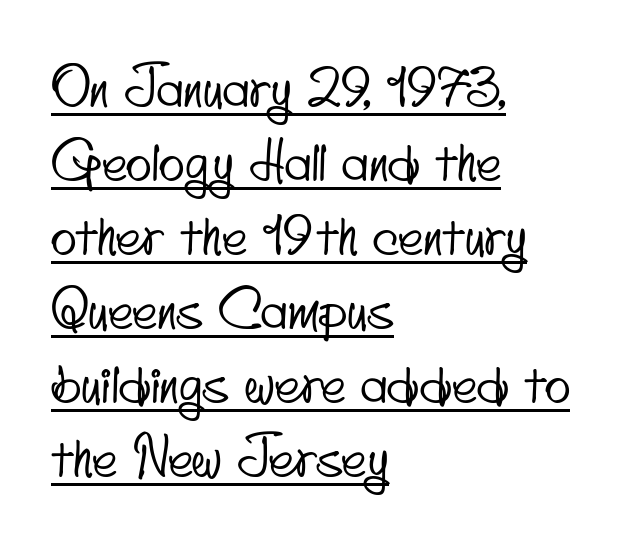
{"serif": "no", "width": "condensed", "stroke_contrast": "low", "x_height": "small", "monospaced": "no", "underline": "yes", "align": "left", "line_spacing": "normal", "line_spacing_ratio": 1.37, "letter_spacing": "normal", "letter_spacing_em": 0.0, "glyph_px": 54}
